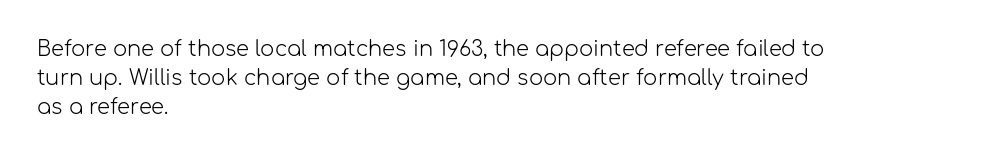
Q: Is the text bold? A: No.
Q: Is the text italic (slanted)? A: No, it is upright.
Q: Is the text underlined? A: No.
Q: How is the paragraph aligned? A: Left-aligned.
Q: Is the spacing between letters normal or unusually wide? A: Normal.
Q: Is the spacing between lines tight, normal or loose? A: Normal.
